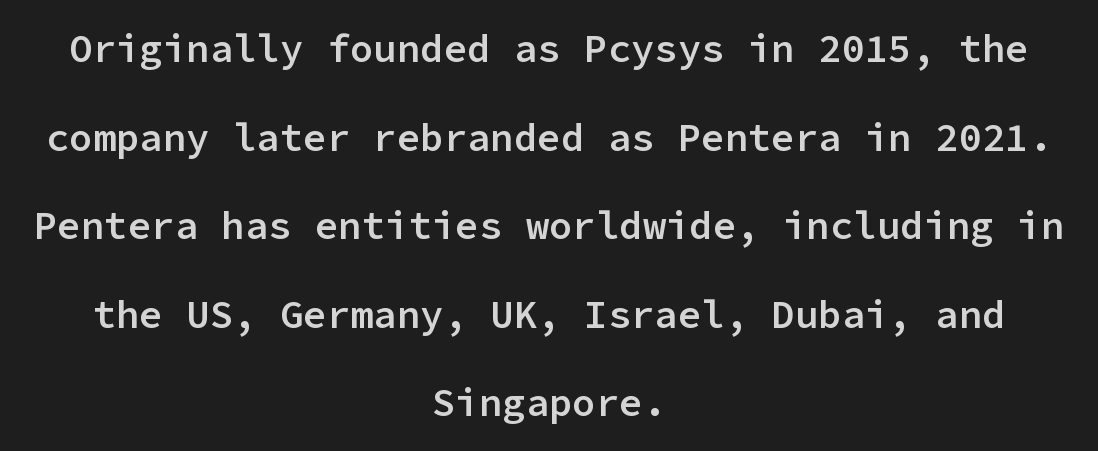
Q: Is the text bold? A: Semi-bold.
Q: Is the text italic (slanted)? A: No, it is upright.
Q: Is the typeface a serif or a sans-serif typeface? A: Sans-serif.
Q: Is the text underlined? A: No.
Q: How is the paragraph aligned? A: Centered.
Q: Is the spacing between letters normal or unusually wide? A: Normal.
Q: Is the spacing between lines tight, normal or loose? A: Loose.
Q: Width (condensed, normal, or wide)? A: Normal.
Q: Stroke contrast? A: Low.
Q: x-height? A: Medium.
Q: Monospaced? A: Yes.
